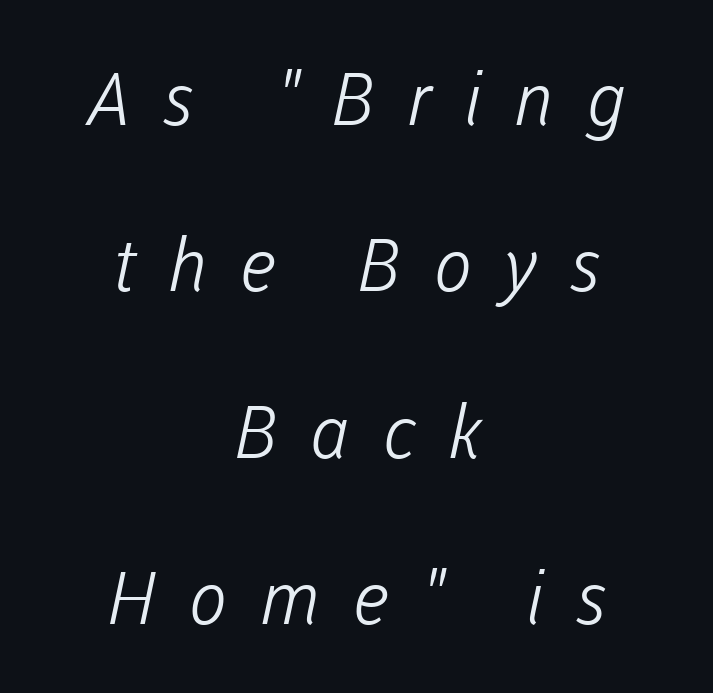
The image shows 73 px light sans-serif type; set centered, loose line spacing (2.28x), unusually wide letter spacing (+0.44 em), not underlined; low stroke contrast and a medium x-height.
